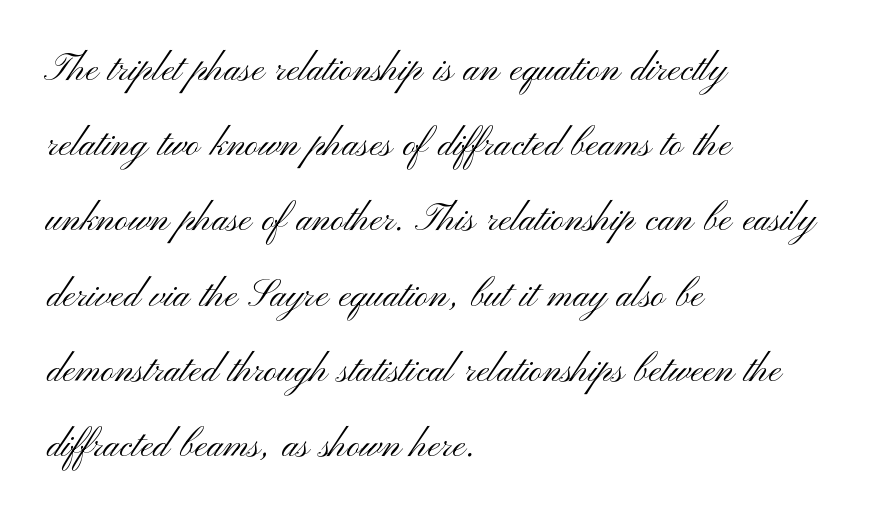
Weight: regular or lighter. Spacing between characters is what you'd get straight out of the box. What's the leading like? Ordinary, nothing unusual. The rendering uses natural spacing where letterforms have individual widths. Font category for this specimen: sans-serif. Alignment: flush left.
